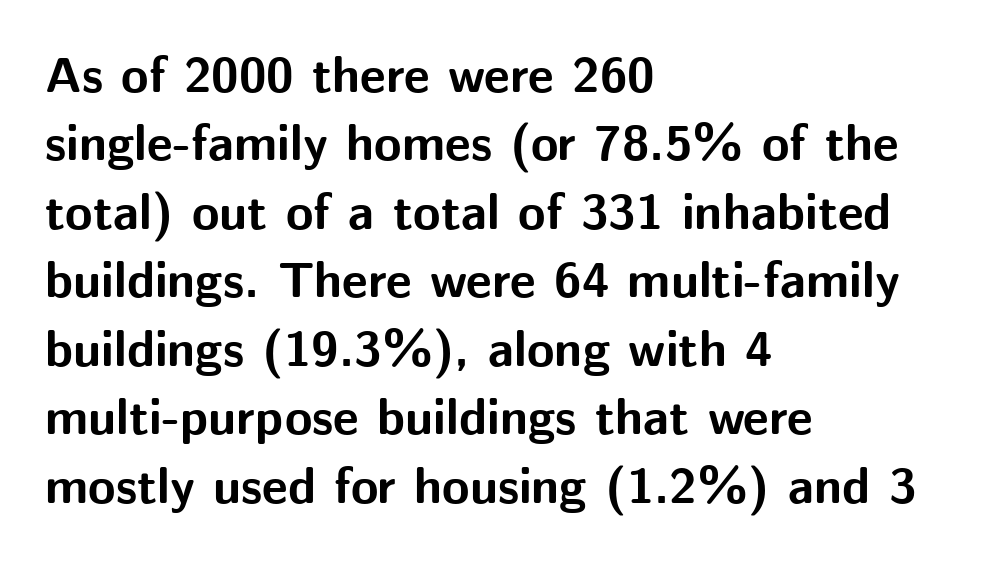
{"serif": "no", "italic": "no", "bold": "yes", "weight": "bold", "width": "normal", "stroke_contrast": "medium", "x_height": "medium", "monospaced": "no", "underline": "no", "align": "left", "line_spacing": "normal", "line_spacing_ratio": 1.37, "letter_spacing": "normal", "letter_spacing_em": 0.0, "glyph_px": 50}
